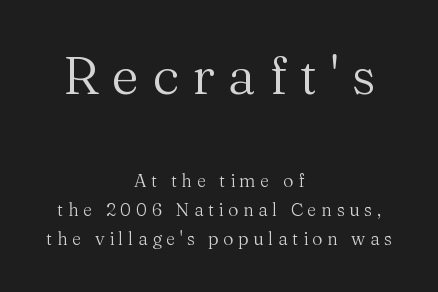
Q: Is the text bold? A: No.
Q: Is the text italic (slanted)? A: No, it is upright.
Q: Is the typeface a serif or a sans-serif typeface? A: Serif.
Q: Is the text underlined? A: No.
Q: How is the paragraph aligned? A: Centered.
Q: Is the spacing between letters normal or unusually wide? A: Unusually wide.
Q: Is the spacing between lines tight, normal or loose? A: Normal.
Q: Which block of text is set in a larger size, the first (top) or the second (bottom)? A: The first (top) one.
Q: Width (condensed, normal, or wide)? A: Normal.
Q: Stroke contrast? A: Medium.
Q: x-height? A: Medium.
Q: Monospaced? A: No.
